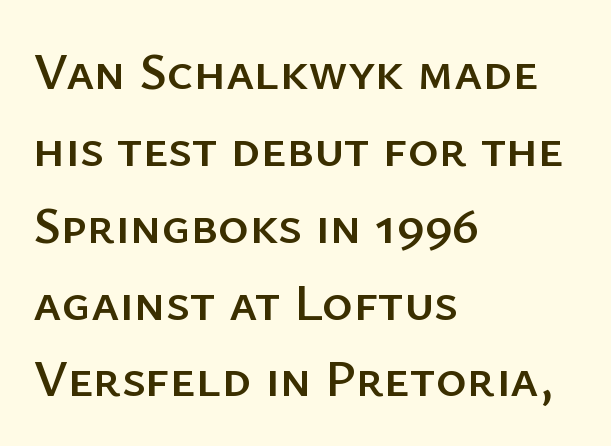
The image shows 53 px sans-serif type, upright; set left-aligned, normal line spacing (1.45x), normal letter spacing, not underlined; low stroke contrast and a medium x-height.
